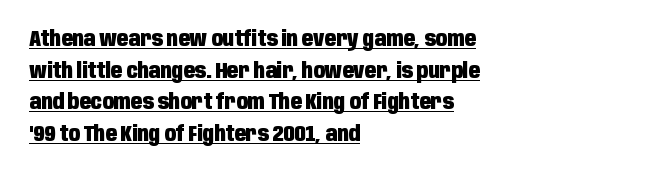
The image shows 21 px bold type, upright; set left-aligned, normal line spacing (1.51x), normal letter spacing, underlined.
